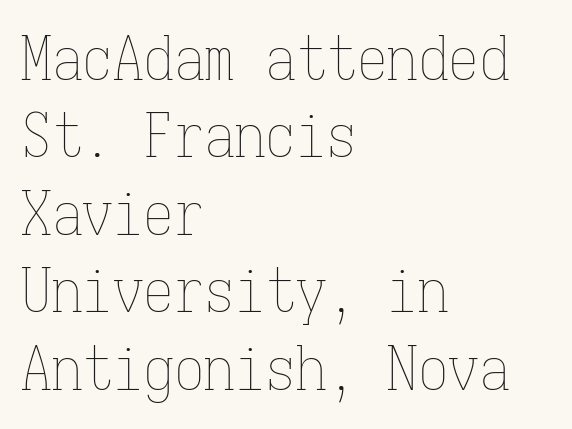
Letters rest on an invisible, unmarked baseline. The designer left line spacing at the default. The letters stand straight up with perfectly vertical stems. The compositor pushed each line to the left boundary. Nothing unusual about the tracking: characters are spaced as the font intends. Is this a fixed-width face? Yes — each glyph sits in an identical cell.
